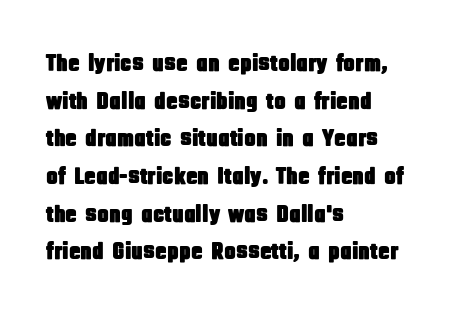
Students, observe: this is what conventionally led text looks like. When letters stand straight like this, we call the style roman or upright. Horizontally, the lines are justified to the leading edge only. The type is set solid horizontally, with unmodified tracking. The baseline area is clear.
